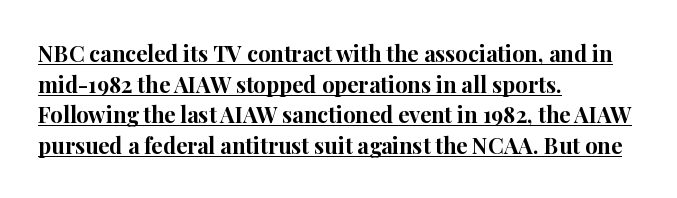
The image shows 22 px bold type, upright; set left-aligned, normal line spacing (1.39x), normal letter spacing, underlined.
